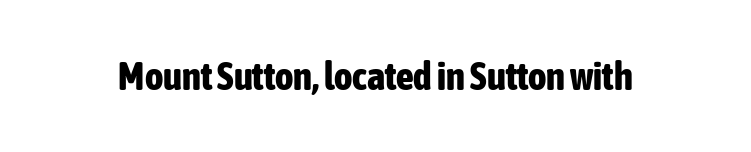
Q: Is the text bold? A: Yes.
Q: Is the text italic (slanted)? A: No, it is upright.
Q: Is the typeface a serif or a sans-serif typeface? A: Sans-serif.
Q: Is the text underlined? A: No.
Q: Is the spacing between letters normal or unusually wide? A: Normal.
Q: Width (condensed, normal, or wide)? A: Condensed.
Q: Stroke contrast? A: Low.
Q: x-height? A: Medium.
Q: Monospaced? A: No.
